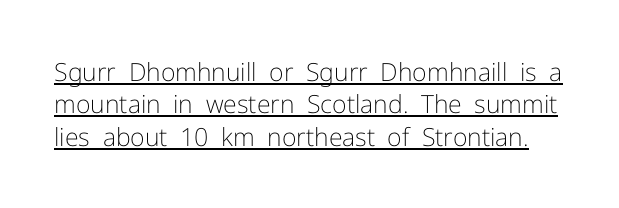
{"italic": "no", "bold": "no", "underline": "yes", "line_spacing": "normal", "line_spacing_ratio": 1.3, "letter_spacing": "normal", "letter_spacing_em": 0.0, "glyph_px": 25}
